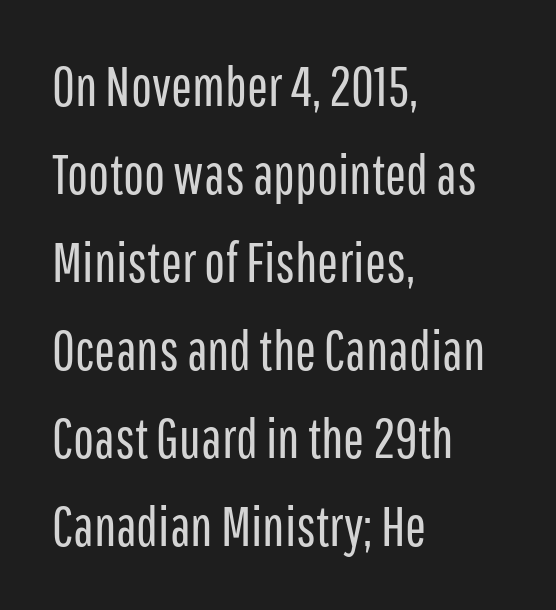
{"serif": "no", "italic": "no", "bold": "no", "weight": "regular", "width": "condensed", "stroke_contrast": "low", "x_height": "medium", "monospaced": "no", "underline": "no", "align": "left", "line_spacing": "normal", "line_spacing_ratio": 1.57, "letter_spacing": "normal", "letter_spacing_em": 0.0, "glyph_px": 56}
